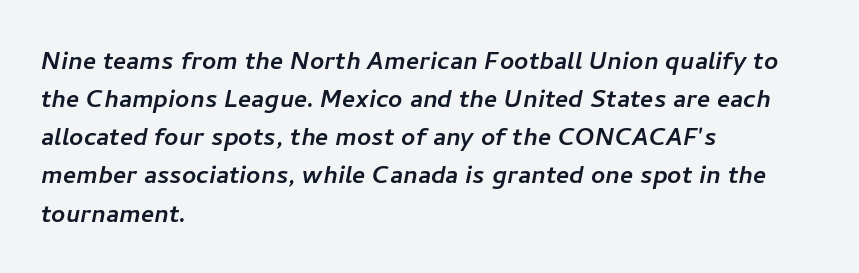
{"serif": "no", "width": "normal", "stroke_contrast": "low", "x_height": "medium", "monospaced": "no", "underline": "no", "align": "left", "line_spacing_ratio": 1.23, "letter_spacing": "normal", "letter_spacing_em": 0.0, "glyph_px": 31}
